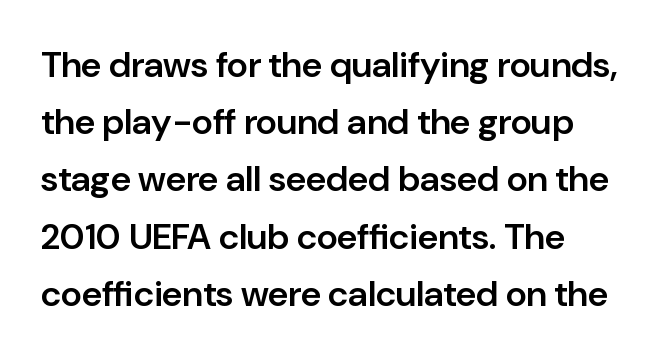
Stroke thickness is moderately raised; the sample reads as semibold. One glance says typical: line gaps are just what's usual. Notice how the stems are strictly vertical — no italics here. There is no visible air inserted between adjacent glyphs. A clean baseline with only descenders dipping below it.
